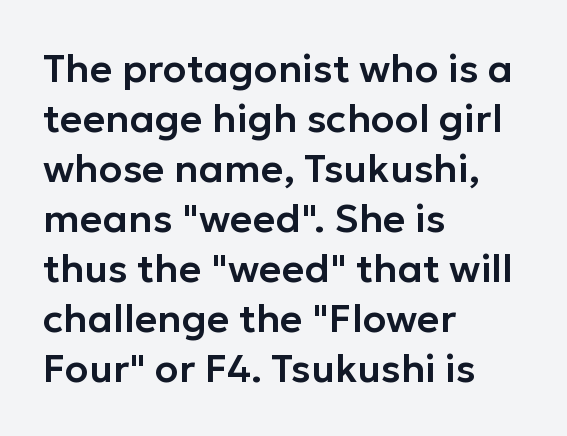
I'd call this a sans setting — the letters go barefoot. Students, note that the glyphs here touch the page at normal intervals. The block of text has a typical density, with ordinary space between rows. Do the letters lean? They stand straight. A student would call this left alignment; a typographer would say flush left, rag right.
